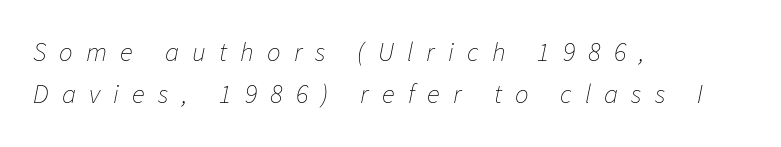
Q: Is the text bold? A: No.
Q: Is the text italic (slanted)? A: Yes, it leans right by about 11 degrees.
Q: Is the text underlined? A: No.
Q: How is the paragraph aligned? A: Left-aligned.
Q: Is the spacing between letters normal or unusually wide? A: Unusually wide.
Q: Is the spacing between lines tight, normal or loose? A: Normal.
